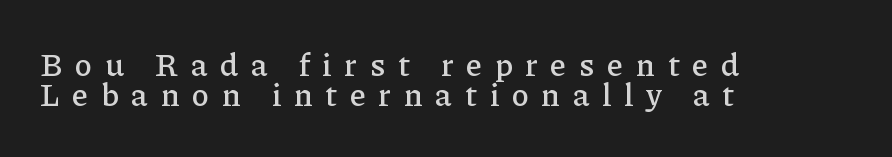
Q: Is the text italic (slanted)? A: No, it is upright.
Q: Is the typeface a serif or a sans-serif typeface? A: Serif.
Q: Is the text underlined? A: No.
Q: How is the paragraph aligned? A: Left-aligned.
Q: Is the spacing between letters normal or unusually wide? A: Unusually wide.
Q: Is the spacing between lines tight, normal or loose? A: Tight.
Q: Width (condensed, normal, or wide)? A: Normal.
Q: Stroke contrast? A: Low.
Q: x-height? A: Medium.
Q: Monospaced? A: No.
